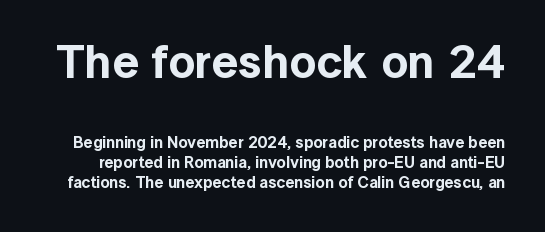
The image shows 47 px sans-serif type, upright; set line spacing 1.23x, normal letter spacing, not underlined; the first (top) block is 2.94x larger; a medium x-height.
